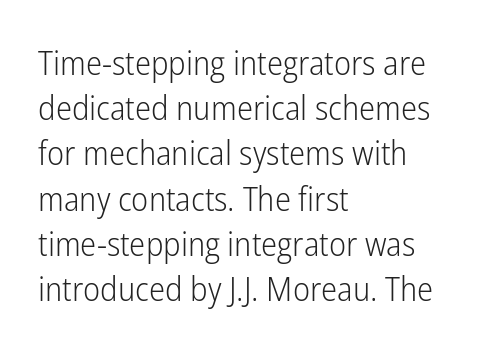
The image shows 34 px light, condensed sans-serif type, upright; set left-aligned, normal line spacing (1.33x), normal letter spacing, not underlined; low stroke contrast and a medium x-height.
